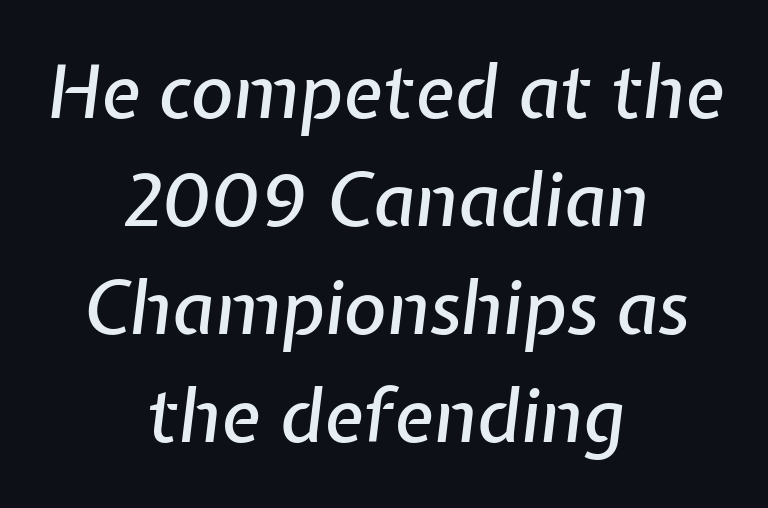
Which margin do the lines hug? Neither — every line sits in the middle. Tracking value appears to be zero — textbook default spacing. Is this a fixed-width face? No — the glyphs have proportional, varying widths. Notice how descenders clear the ascenders below comfortably — that's standard leading. Characters are canted at an angle relative to the baseline's perpendicular. The string is rendered with underlining switched off.
